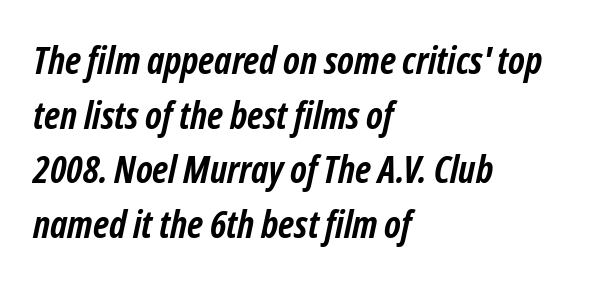
{"italic": "yes", "lean": "right", "slant_degrees": 12, "bold": "yes", "weight": "semibold", "width": "condensed", "stroke_contrast": "low", "x_height": "medium", "monospaced": "no", "underline": "no", "align": "left", "line_spacing": "normal", "line_spacing_ratio": 1.44, "letter_spacing": "normal", "letter_spacing_em": 0.0, "glyph_px": 38}
